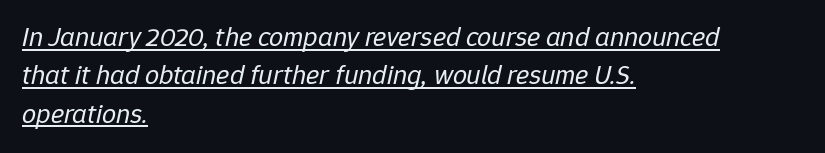
The tracking reads as untouched default to a designer's eye. Reading down the block, your eye returns to a fixed left position each line. Character widths vary here, with narrow letters taking less room than wide ones. This reads as an unemphasized weight, regular at the heaviest. Line spacing here is normal.
